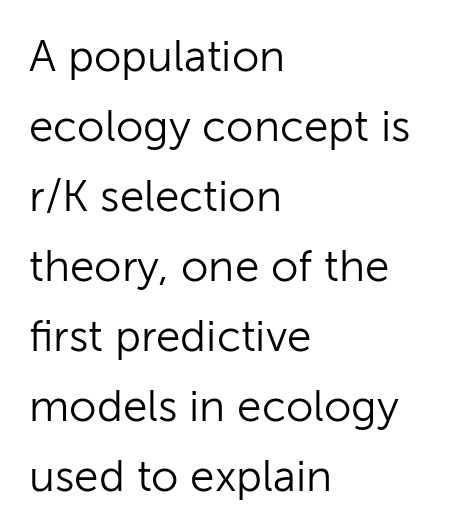
Q: Is the text bold? A: No.
Q: Is the text italic (slanted)? A: No, it is upright.
Q: Is the typeface a serif or a sans-serif typeface? A: Sans-serif.
Q: Is the text underlined? A: No.
Q: How is the paragraph aligned? A: Left-aligned.
Q: Is the spacing between letters normal or unusually wide? A: Normal.
Q: Is the spacing between lines tight, normal or loose? A: Normal.
Q: Width (condensed, normal, or wide)? A: Normal.
Q: Stroke contrast? A: Low.
Q: x-height? A: Medium.
Q: Monospaced? A: No.
